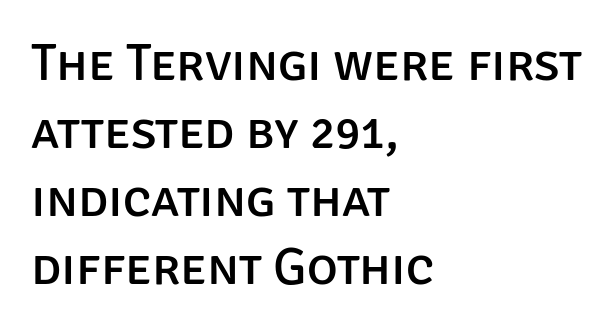
Q: Is the text italic (slanted)? A: No, it is upright.
Q: Is the typeface a serif or a sans-serif typeface? A: Sans-serif.
Q: Is the text underlined? A: No.
Q: How is the paragraph aligned? A: Left-aligned.
Q: Is the spacing between letters normal or unusually wide? A: Normal.
Q: Is the spacing between lines tight, normal or loose? A: Normal.
Q: Width (condensed, normal, or wide)? A: Normal.
Q: Stroke contrast? A: Low.
Q: x-height? A: Large.
Q: Monospaced? A: No.
